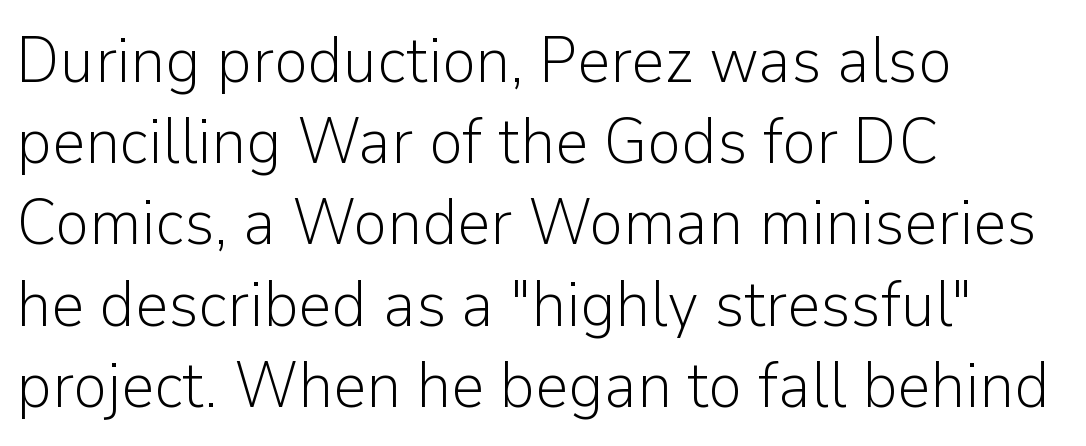
Do the characters align in a grid? No, the font is proportional. Between one letter and the next there's only the usual sliver of space. If you drew a line through each stem, it would be perfectly vertical. Compared with a centered layout, this one pins lines to the left instead. The leading is moderate, giving the passage an even texture.
